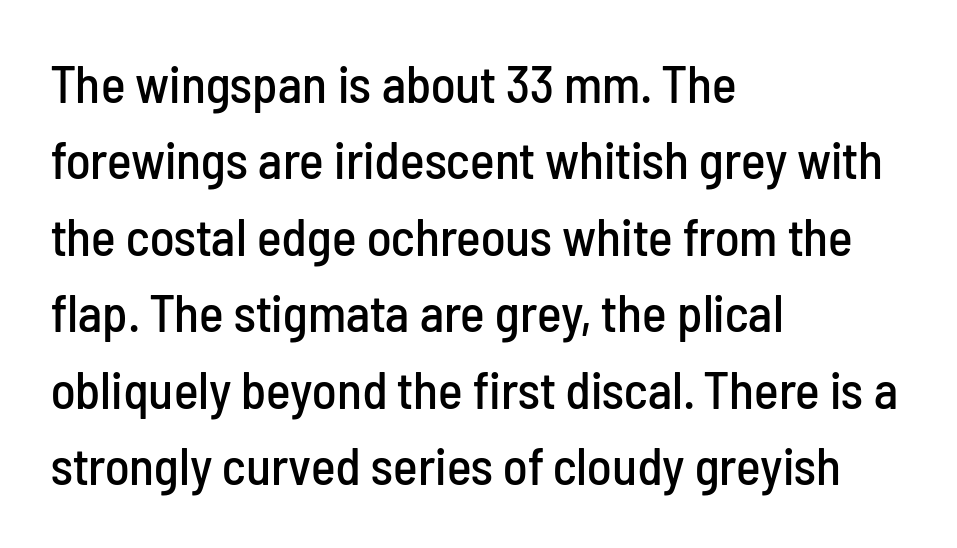
Caption: multi-line text, flush left, ragged right. Does the type have serifs? No, each stem ends abruptly. The letters advance in unequal steps, a hallmark of proportional type. The tracking reads as untouched default to a designer's eye. Ascenders rise straight up at ninety degrees.
